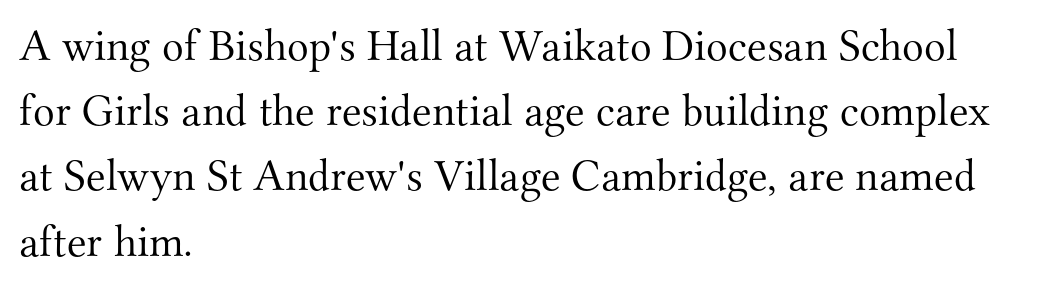
{"serif": "yes", "italic": "no", "bold": "no", "weight": "light", "width": "normal", "stroke_contrast": "medium", "x_height": "small", "monospaced": "no", "underline": "no", "align": "left", "line_spacing": "normal", "line_spacing_ratio": 1.45, "letter_spacing": "normal", "letter_spacing_em": 0.0, "glyph_px": 45}
